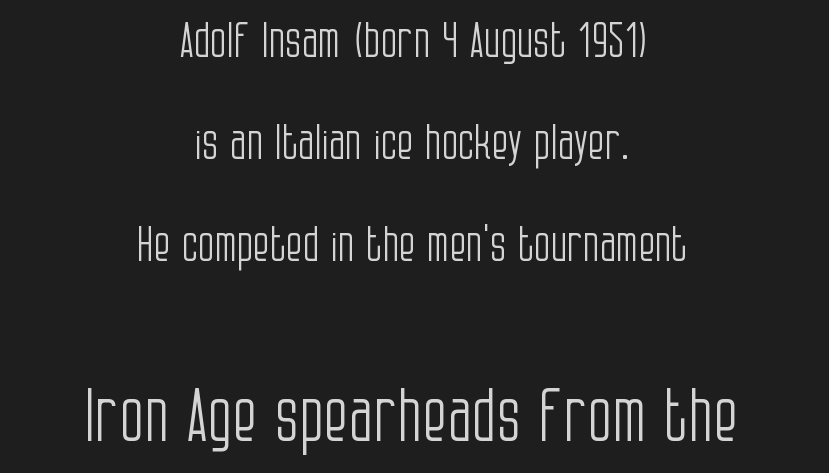
Type size steps up from the first block to the second. Quick note: interline space is abundant. The font family rendered here belongs to the sans-serif group. No extra tracking has been applied to these lines. The zone under the glyphs is completely vacant. The lines are quadded center.
